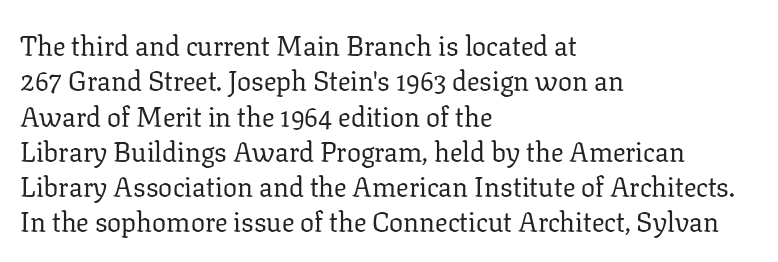
In terms of posture, this sample is upright. This rendering leaves character spacing at its baseline value. Regular leading. Serif or sans? Serif — the stroke terminals have little feet.
